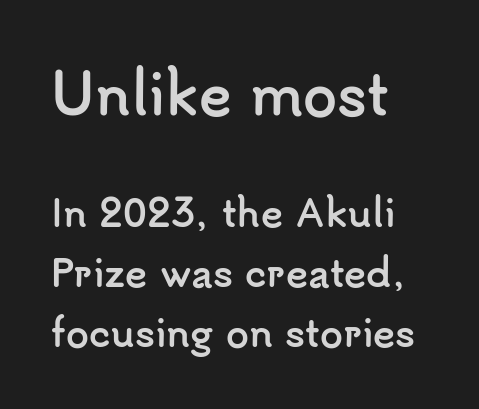
{"serif": "no", "italic": "no", "bold": "yes", "weight": "semibold", "width": "normal", "stroke_contrast": "low", "x_height": "small", "monospaced": "no", "underline": "no", "align": "left", "line_spacing": "normal", "line_spacing_ratio": 1.62, "letter_spacing": "normal", "letter_spacing_em": 0.0, "larger_block": "first", "size_ratio": 1.49, "glyph_px": 55}
